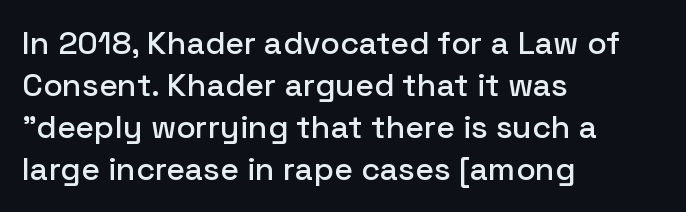
The image shows 32 px sans-serif type, upright; set left-aligned, normal line spacing (1.31x), normal letter spacing, not underlined; low stroke contrast and a medium x-height.
